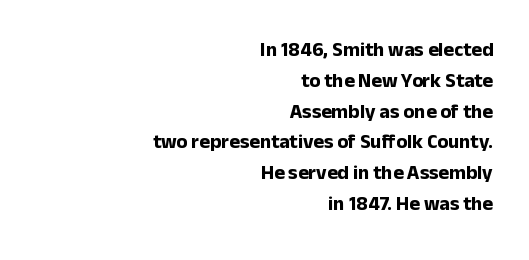
The image shows 20 px bold type, upright; set right-aligned, normal line spacing (1.54x), normal letter spacing, not underlined.
